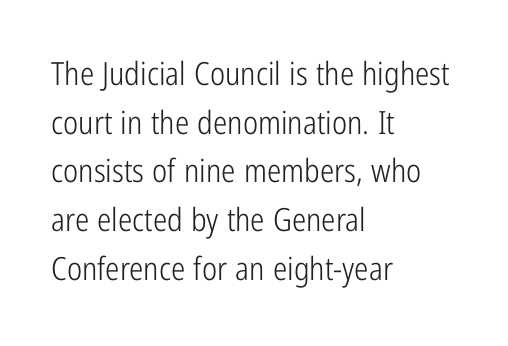
The letters look calm and open, with moderate or lighter stems. How would I describe the line gaps? Plain and ordinary. Looks like regular typesetting: each glyph gets only the width it needs. Line beginnings align vertically; line endings do not. Honestly, there is no underline to notice here at all.
